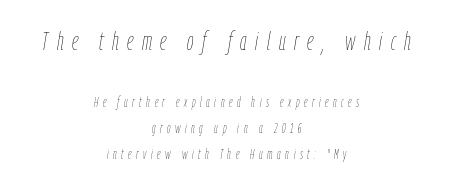
The image shows 26 px text type, italic (leaning right); set centered, line spacing 1.86x, unusually wide letter spacing (+0.33 em), not underlined; the first (top) block is 1.86x larger.
